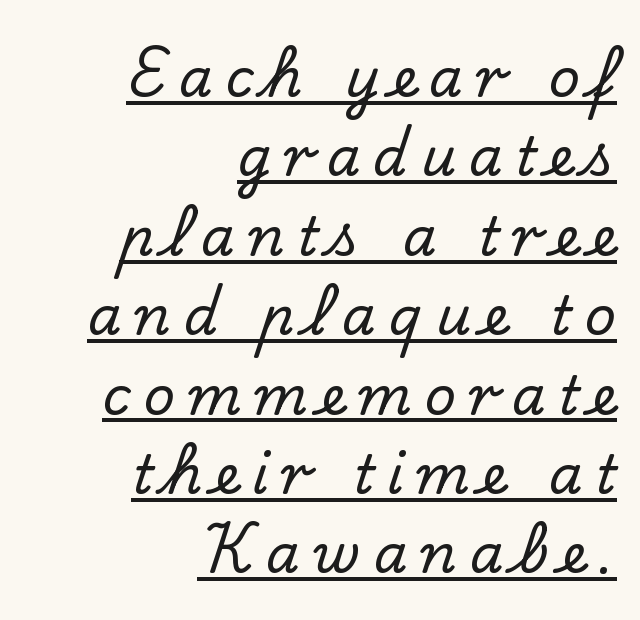
Q: Is the text italic (slanted)? A: Yes.
Q: Is the typeface a serif or a sans-serif typeface? A: Serif.
Q: Is the text underlined? A: Yes.
Q: How is the paragraph aligned? A: Right-aligned.
Q: Is the spacing between letters normal or unusually wide? A: Unusually wide.
Q: Is the spacing between lines tight, normal or loose? A: Normal.
Q: Width (condensed, normal, or wide)? A: Normal.
Q: Stroke contrast? A: Low.
Q: x-height? A: Small.
Q: Monospaced? A: No.
